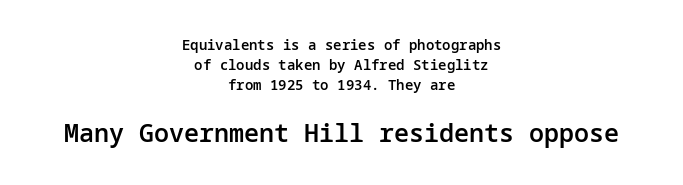
Q: Is the text bold? A: Semi-bold.
Q: Is the text italic (slanted)? A: No, it is upright.
Q: Is the text underlined? A: No.
Q: How is the paragraph aligned? A: Centered.
Q: Is the spacing between letters normal or unusually wide? A: Normal.
Q: Is the spacing between lines tight, normal or loose? A: Normal.
Q: Which block of text is set in a larger size, the first (top) or the second (bottom)? A: The second (bottom) one.
